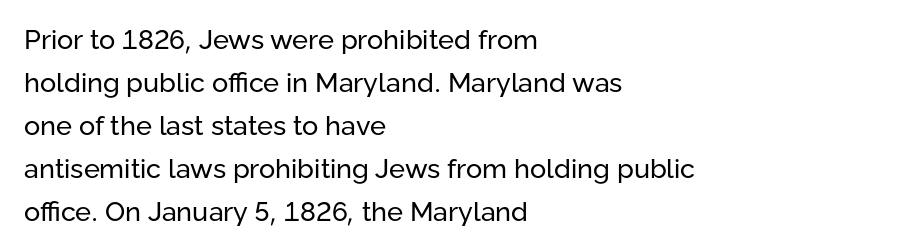
Line beginnings align vertically; line endings do not. Quick note: not italic, upright. No chunkiness to these letters — they're not bold. Default kerning and tracking; the words read as compact shapes.
